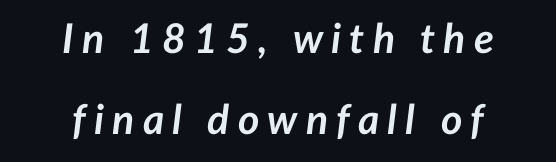
Q: Is the text bold? A: Yes.
Q: Is the text italic (slanted)? A: Yes, it leans right by about 7 degrees.
Q: Is the text underlined? A: No.
Q: How is the paragraph aligned? A: Centered.
Q: Is the spacing between letters normal or unusually wide? A: Unusually wide.
Q: Is the spacing between lines tight, normal or loose? A: Loose.
Q: Width (condensed, normal, or wide)? A: Normal.
Q: Stroke contrast? A: Low.
Q: x-height? A: Medium.
Q: Monospaced? A: No.
